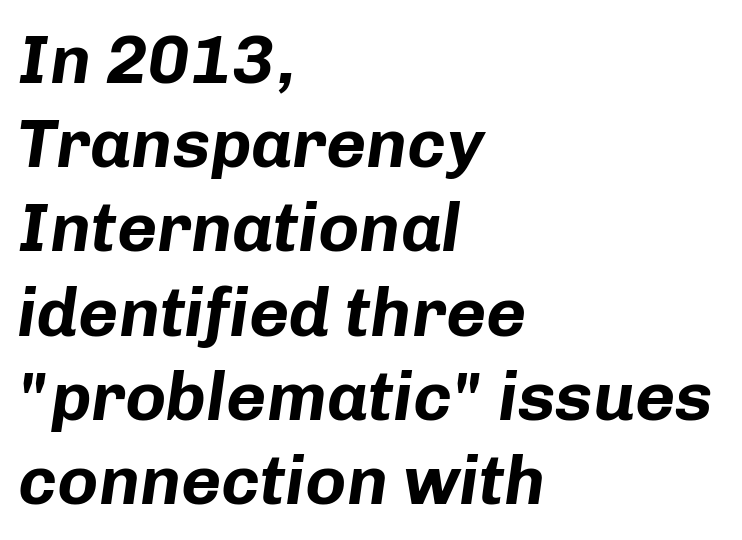
Q: Is the text bold? A: Yes.
Q: Is the text italic (slanted)? A: Yes, it leans right by about 8 degrees.
Q: Is the text underlined? A: No.
Q: How is the paragraph aligned? A: Left-aligned.
Q: Is the spacing between letters normal or unusually wide? A: Normal.
Q: Width (condensed, normal, or wide)? A: Normal.
Q: Stroke contrast? A: Low.
Q: x-height? A: Medium.
Q: Monospaced? A: No.
